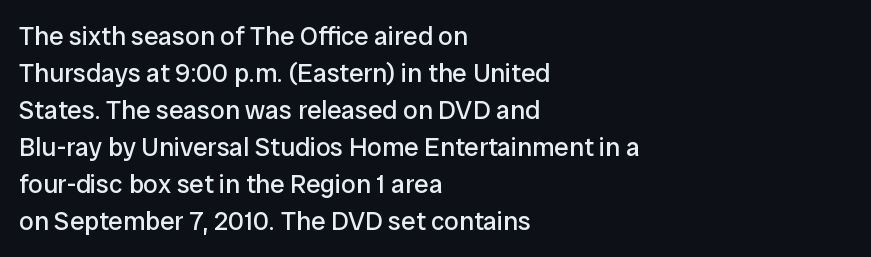
Q: Is the text bold? A: No.
Q: Is the text italic (slanted)? A: No, it is upright.
Q: Is the text underlined? A: No.
Q: How is the paragraph aligned? A: Left-aligned.
Q: Is the spacing between letters normal or unusually wide? A: Normal.
Q: Is the spacing between lines tight, normal or loose? A: Normal.
